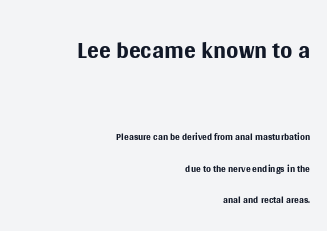
Unlike italic type, these characters show no tilt at all. This layout puts the oversized block above and the modest block below. The typesetting does not lean heavy: it is not bold. The string is rendered with underlining switched off.
